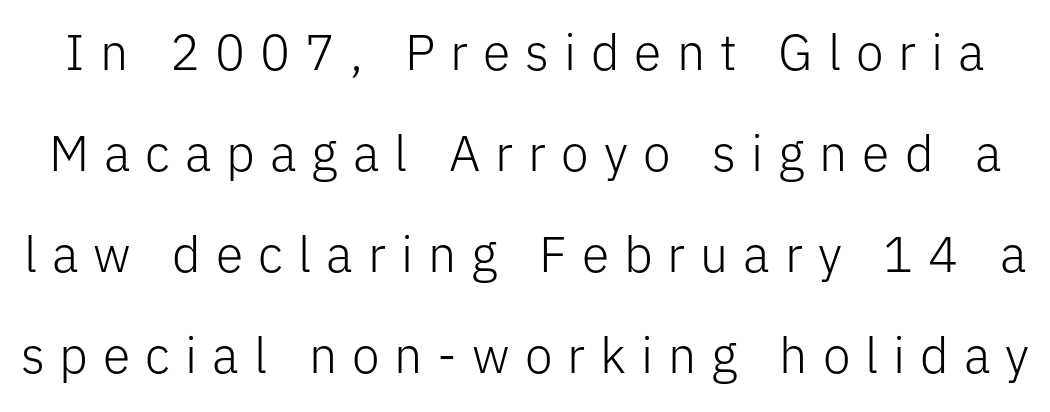
The image shows 50 px light sans-serif type, upright; set loose line spacing (2.02x), unusually wide letter spacing (+0.3 em), not underlined; low stroke contrast and a medium x-height.
